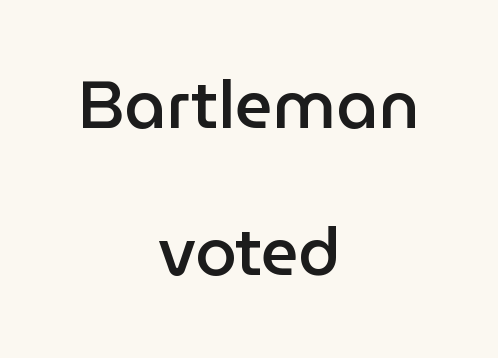
Q: Is the text bold? A: Semi-bold.
Q: Is the text italic (slanted)? A: No, it is upright.
Q: Is the typeface a serif or a sans-serif typeface? A: Sans-serif.
Q: Is the text underlined? A: No.
Q: How is the paragraph aligned? A: Centered.
Q: Is the spacing between letters normal or unusually wide? A: Normal.
Q: Is the spacing between lines tight, normal or loose? A: Loose.
Q: Width (condensed, normal, or wide)? A: Normal.
Q: Stroke contrast? A: Low.
Q: x-height? A: Medium.
Q: Monospaced? A: No.
